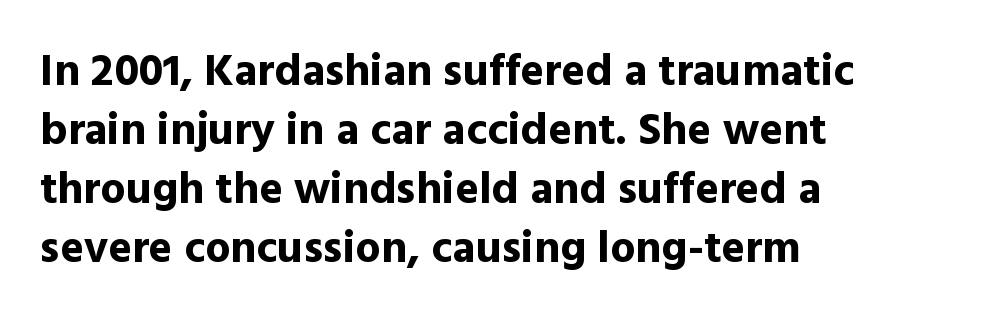
Q: Is the text bold? A: Yes.
Q: Is the text italic (slanted)? A: No, it is upright.
Q: Is the typeface a serif or a sans-serif typeface? A: Sans-serif.
Q: Is the text underlined? A: No.
Q: How is the paragraph aligned? A: Left-aligned.
Q: Is the spacing between letters normal or unusually wide? A: Normal.
Q: Is the spacing between lines tight, normal or loose? A: Normal.
Q: Width (condensed, normal, or wide)? A: Normal.
Q: x-height? A: Medium.
Q: Monospaced? A: No.
